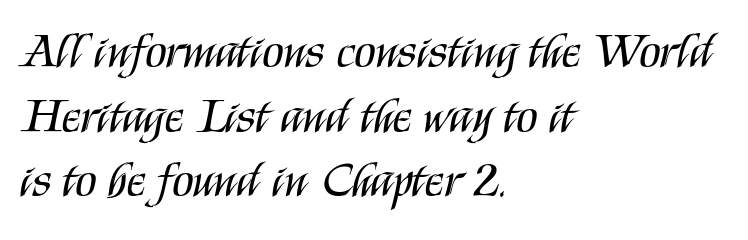
The baseline area is clear. Heft: none added — not bold. Notice how the passage keeps a crisp vertical edge on the left only. Compared with typical body copy, the letter spacing here is the same. Look at the bottom of the vertical strokes: they stop flat, with no serifs.
